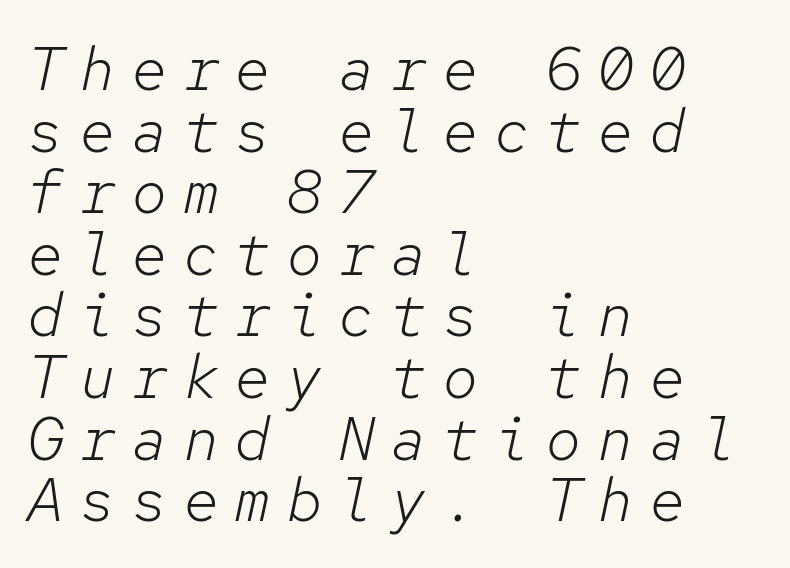
Q: Is the text bold? A: No.
Q: Is the text italic (slanted)? A: Yes, it leans right by about 12 degrees.
Q: Is the text underlined? A: No.
Q: How is the paragraph aligned? A: Left-aligned.
Q: Is the spacing between letters normal or unusually wide? A: Unusually wide.
Q: Is the spacing between lines tight, normal or loose? A: Tight.
Q: Width (condensed, normal, or wide)? A: Normal.
Q: Stroke contrast? A: Low.
Q: x-height? A: Medium.
Q: Monospaced? A: Yes.
